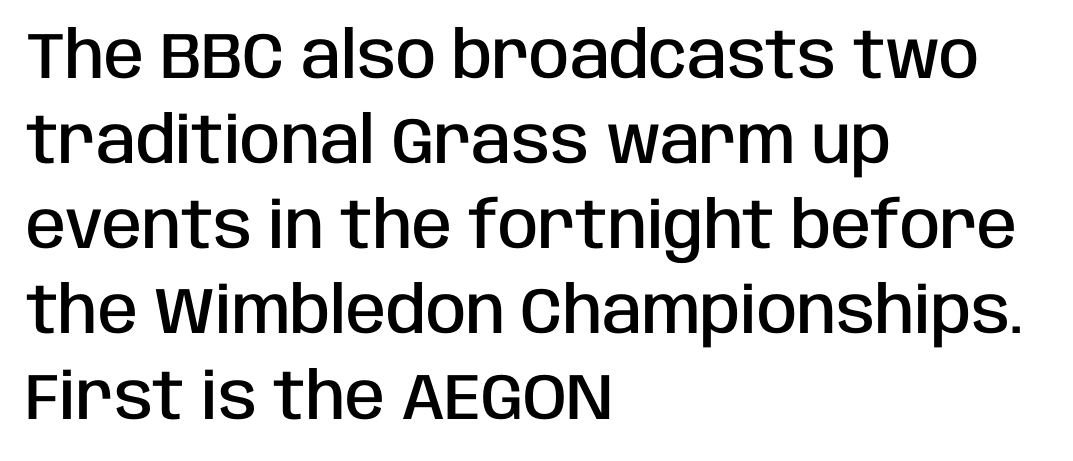
The image shows 65 px semibold, condensed sans-serif type, upright; set left-aligned, normal line spacing (1.31x), normal letter spacing, not underlined; low stroke contrast and a large x-height.
